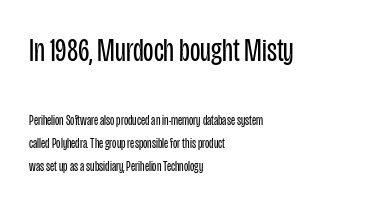
Q: Is the text bold? A: No.
Q: Is the text italic (slanted)? A: No, it is upright.
Q: Is the typeface a serif or a sans-serif typeface? A: Sans-serif.
Q: Is the text underlined? A: No.
Q: How is the paragraph aligned? A: Left-aligned.
Q: Is the spacing between letters normal or unusually wide? A: Normal.
Q: Is the spacing between lines tight, normal or loose? A: Normal.
Q: Which block of text is set in a larger size, the first (top) or the second (bottom)? A: The first (top) one.
Q: Width (condensed, normal, or wide)? A: Condensed.
Q: Stroke contrast? A: Low.
Q: x-height? A: Large.
Q: Monospaced? A: No.
